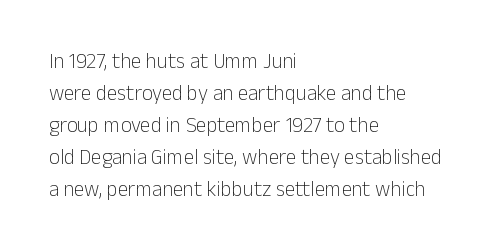
Q: Is the text bold? A: No.
Q: Is the text italic (slanted)? A: No, it is upright.
Q: Is the text underlined? A: No.
Q: How is the paragraph aligned? A: Left-aligned.
Q: Is the spacing between letters normal or unusually wide? A: Normal.
Q: Is the spacing between lines tight, normal or loose? A: Normal.
